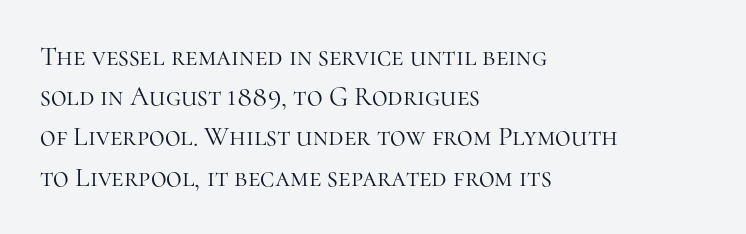
The paragraph shown leans on its left margin. Has an underline been added? It has not. The font's upright variant was chosen for this text. The cut favours lightness, reaching ordinary text weight at its darkest.
